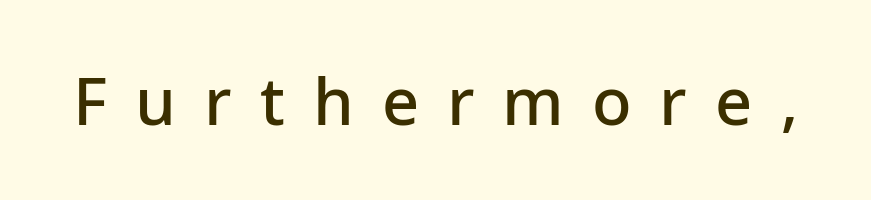
{"serif": "no", "italic": "no", "bold": "semi", "weight": "semibold", "width": "normal", "stroke_contrast": "low", "x_height": "medium", "monospaced": "no", "underline": "no", "letter_spacing": "wide", "letter_spacing_em": 0.43, "glyph_px": 65}
